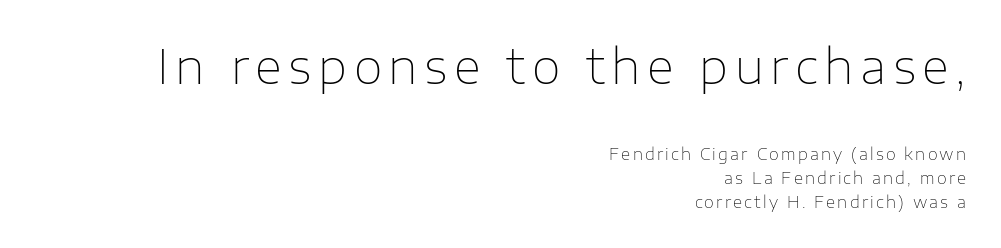
Block one is the big one; block two sits smaller underneath. The typesetting does not lean heavy: it is not bold. Is this a fixed-width face? No — the glyphs have proportional, varying widths. The axis of the letterforms is exactly vertical.
